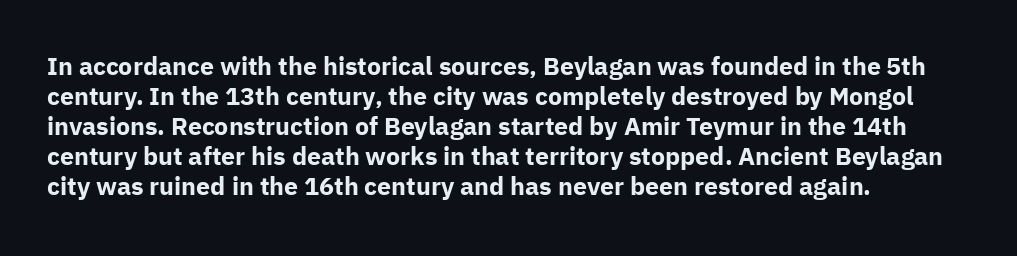
{"italic": "no", "bold": "yes", "underline": "no", "align": "left", "line_spacing_ratio": 1.2, "letter_spacing": "normal", "letter_spacing_em": 0.0, "glyph_px": 25}
